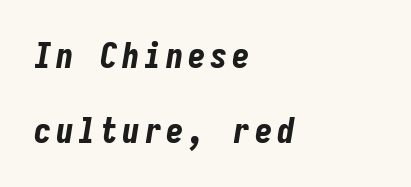
{"italic": "yes", "lean": "right", "slant_degrees": 9, "bold": "yes", "weight": "bold", "width": "condensed", "stroke_contrast": "low", "x_height": "medium", "monospaced": "yes", "underline": "no", "align": "left", "line_spacing": "loose", "line_spacing_ratio": 2.13, "glyph_px": 35}
